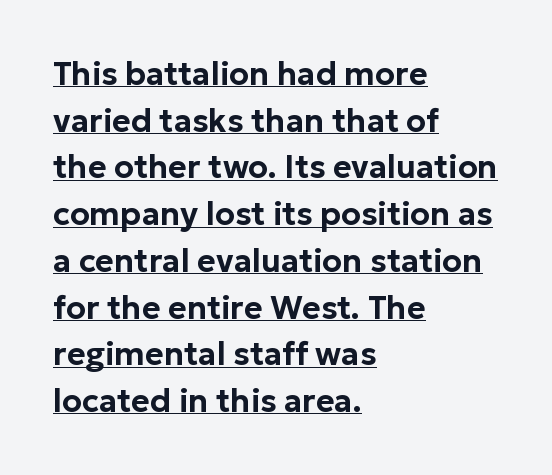
Serifs: no, the terminals of the letterforms are clean. Horizontal alignment here is leftward, the default for most running prose. There is no visible air inserted between adjacent glyphs. Is this a fixed-width face? No — the glyphs have proportional, varying widths.
